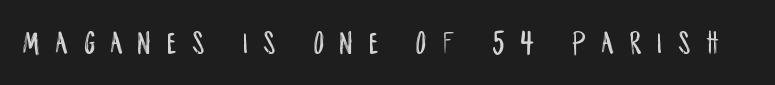
{"serif": "no", "italic": "no", "width": "condensed", "stroke_contrast": "low", "x_height": "large", "monospaced": "no", "underline": "no", "letter_spacing": "wide", "letter_spacing_em": 0.5, "glyph_px": 32}
